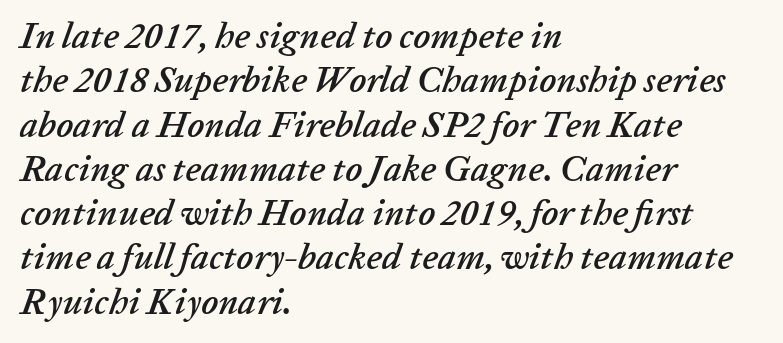
Q: Is the text italic (slanted)? A: Yes, it leans right by about 20 degrees.
Q: Is the text underlined? A: No.
Q: How is the paragraph aligned? A: Left-aligned.
Q: Is the spacing between letters normal or unusually wide? A: Normal.
Q: Width (condensed, normal, or wide)? A: Normal.
Q: Stroke contrast? A: Low.
Q: x-height? A: Medium.
Q: Monospaced? A: No.
